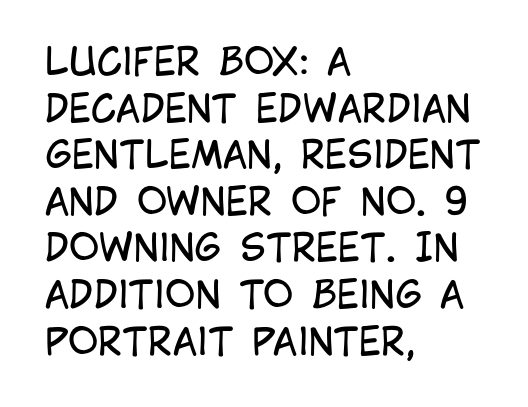
Does extra space separate the letters? No, they use regular spacing. Quick note: not italic, upright. Serifs: no, the terminals of the letterforms are clean. Vertically, the passage feels balanced, rows spaced as you'd expect. The weight tops out at a normal text grade. Descender tails drop into unmarked territory.
